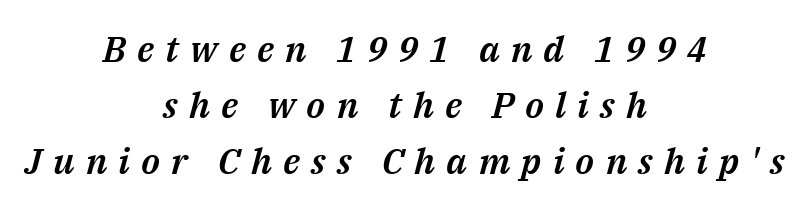
This rendering features lettering with no underline. The rendering uses natural spacing where letterforms have individual widths. How would I describe the line gaps? Plain and ordinary. The typography opts for an oblique posture over an upright one. A typesetter would call this heavily tracked-out type. Which margin do the lines hug? Neither — every line sits in the middle.
